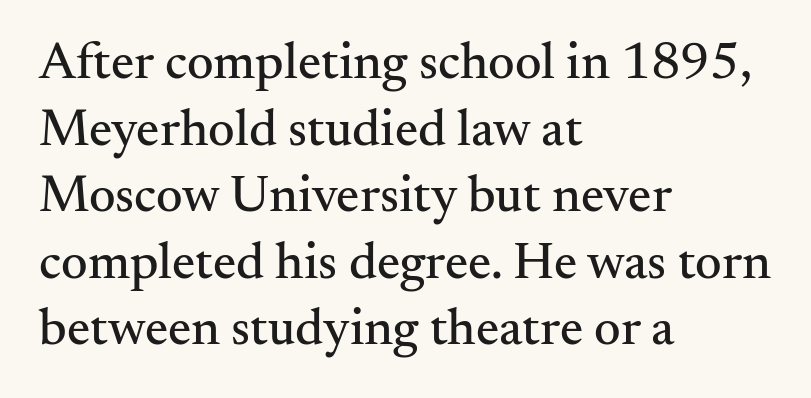
The image shows 52 px serif type, upright; set left-aligned, normal line spacing (1.28x), normal letter spacing, not underlined; medium stroke contrast and a small x-height.
